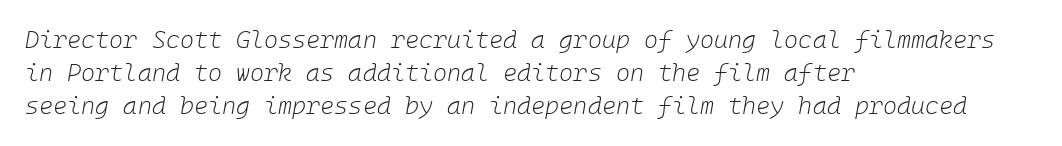
Q: Is the text bold? A: No.
Q: Is the text italic (slanted)? A: Yes, it leans right by about 10 degrees.
Q: Is the text underlined? A: No.
Q: How is the paragraph aligned? A: Left-aligned.
Q: Is the spacing between letters normal or unusually wide? A: Normal.
Q: Is the spacing between lines tight, normal or loose? A: Normal.
